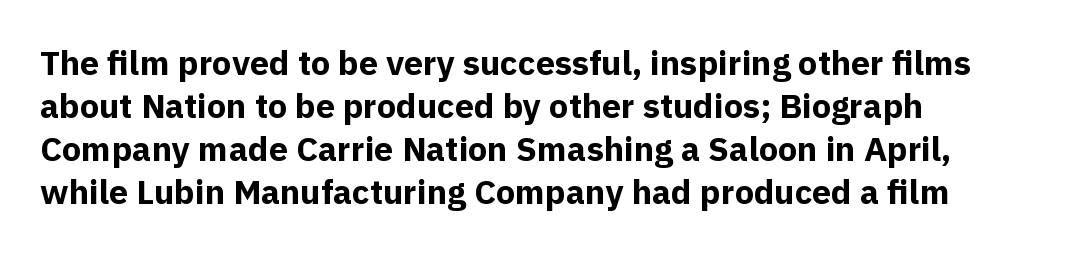
{"serif": "no", "italic": "no", "bold": "yes", "weight": "bold", "width": "normal", "x_height": "medium", "monospaced": "no", "underline": "no", "align": "left", "line_spacing": "normal", "line_spacing_ratio": 1.26, "letter_spacing": "normal", "letter_spacing_em": 0.0, "glyph_px": 34}
